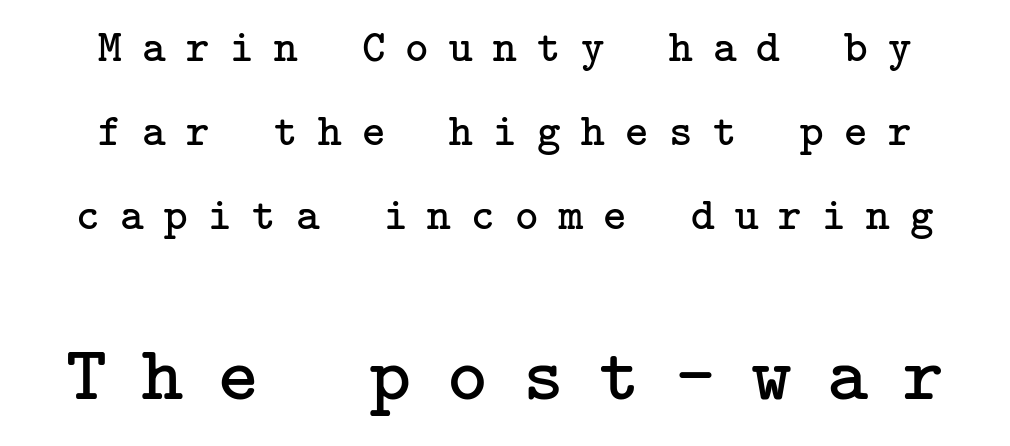
The image shows 78 px regular-weight serif type, upright; set line spacing 1.87x, unusually wide letter spacing (+0.45 em), not underlined; the second (bottom) block is 1.73x larger; low stroke contrast and a medium x-height.
